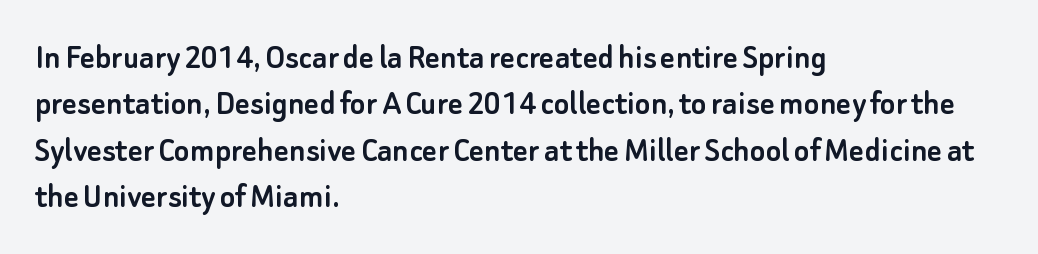
The image shows 36 px sans-serif type, upright; set left-aligned, normal line spacing (1.29x), normal letter spacing, not underlined; low stroke contrast and a small x-height.
